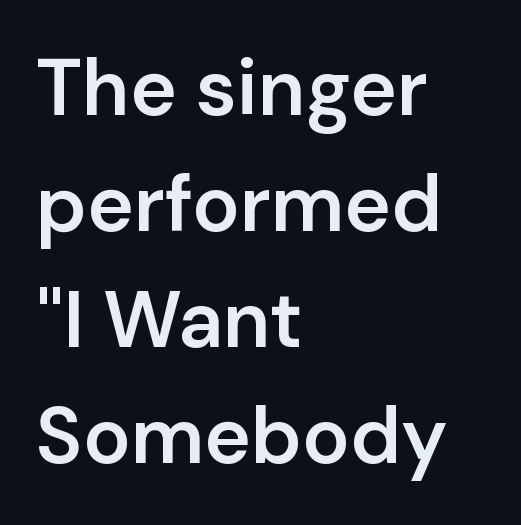
The image shows 79 px semibold sans-serif type, upright; set left-aligned, normal line spacing (1.47x), normal letter spacing, not underlined; low stroke contrast and a medium x-height.
